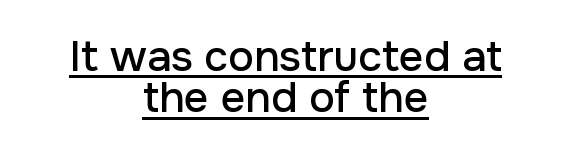
Students, observe: this is what under-led, compact text looks like. Compared with typical body copy, the letter spacing here is the same. Typeset on center — no edge is straight. The rendering shows plain stroke endings on the letterforms — a sans-serif design. Students, observe the line beneath the letters — that is underlining. These lines are rendered in a variable-pitch font.
